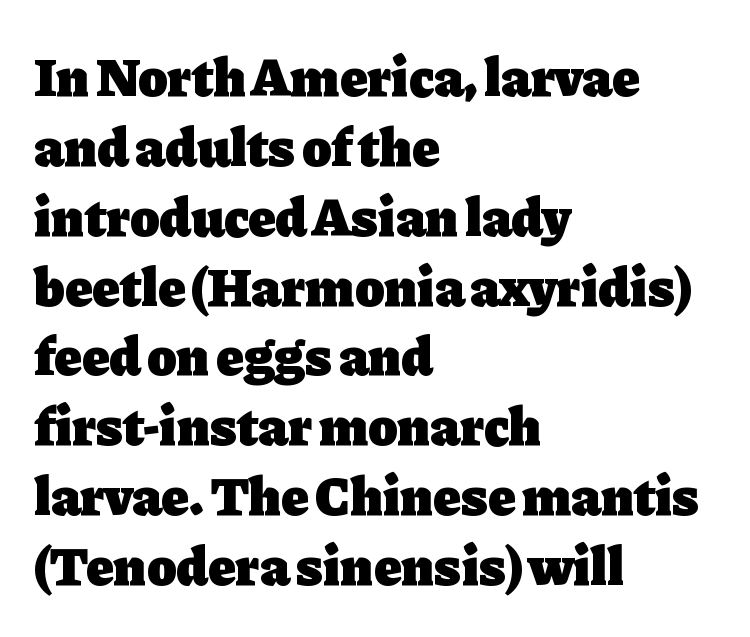
{"serif": "yes", "italic": "no", "bold": "yes", "weight": "heavy", "width": "normal", "stroke_contrast": "low", "x_height": "medium", "monospaced": "no", "underline": "no", "align": "left", "line_spacing": "normal", "line_spacing_ratio": 1.27, "letter_spacing": "normal", "letter_spacing_em": 0.0, "glyph_px": 55}
